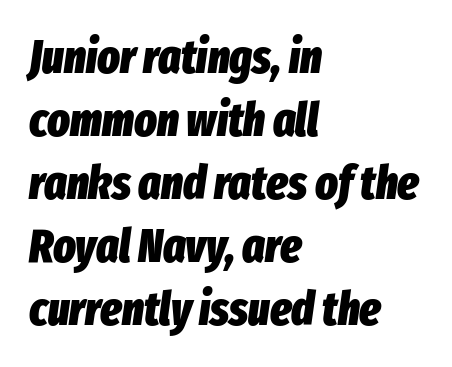
{"italic": "yes", "lean": "right", "slant_degrees": 8, "bold": "yes", "weight": "heavy", "width": "condensed", "stroke_contrast": "low", "x_height": "medium", "monospaced": "no", "underline": "no", "align": "left", "line_spacing": "normal", "line_spacing_ratio": 1.34, "letter_spacing": "normal", "letter_spacing_em": 0.0, "glyph_px": 47}
